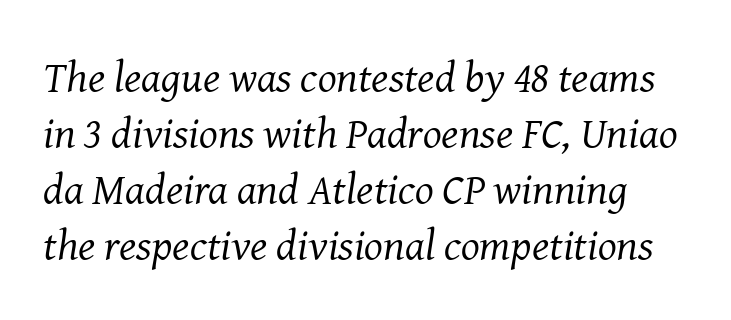
Q: Is the text bold? A: No.
Q: Is the text italic (slanted)? A: Yes, it leans right by about 8 degrees.
Q: Is the typeface a serif or a sans-serif typeface? A: Serif.
Q: Is the text underlined? A: No.
Q: Is the spacing between letters normal or unusually wide? A: Normal.
Q: Is the spacing between lines tight, normal or loose? A: Normal.
Q: Width (condensed, normal, or wide)? A: Normal.
Q: Stroke contrast? A: Medium.
Q: x-height? A: Medium.
Q: Monospaced? A: No.
